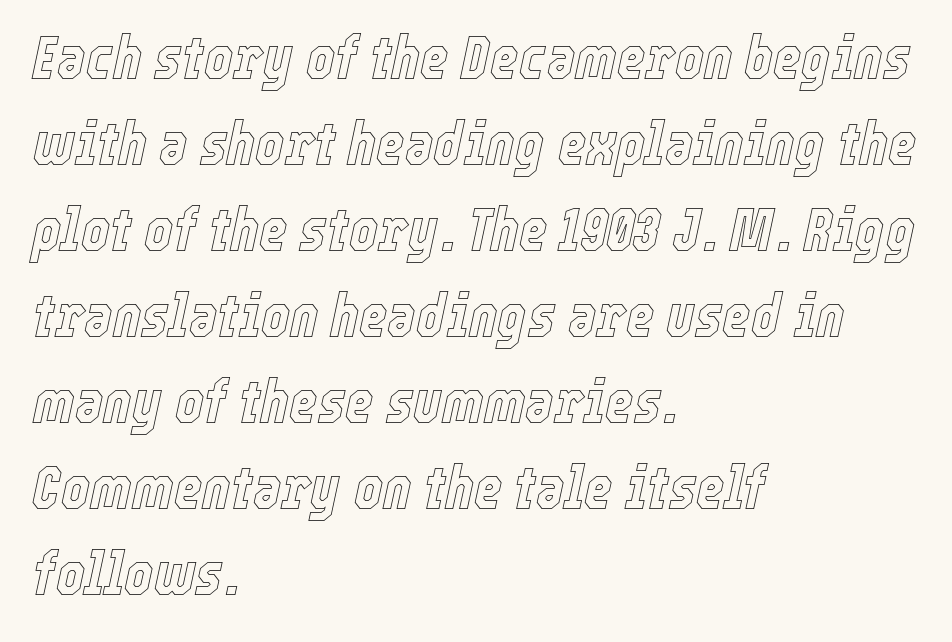
{"italic": "yes", "lean": "right", "slant_degrees": 12, "width": "condensed", "x_height": "medium", "monospaced": "no", "underline": "no", "align": "left", "line_spacing": "normal", "line_spacing_ratio": 1.41, "letter_spacing": "normal", "letter_spacing_em": 0.0, "glyph_px": 61}
